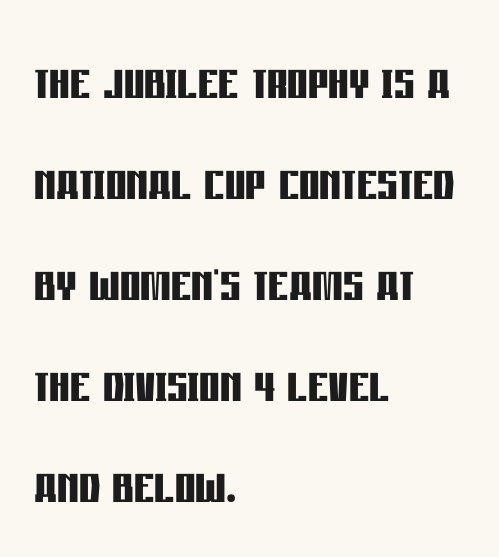
{"serif": "no", "italic": "no", "bold": "yes", "weight": "semibold", "width": "condensed", "stroke_contrast": "low", "x_height": "large", "monospaced": "no", "underline": "no", "align": "left", "line_spacing": "normal", "line_spacing_ratio": 1.58, "letter_spacing": "normal", "letter_spacing_em": 0.0, "glyph_px": 64}
